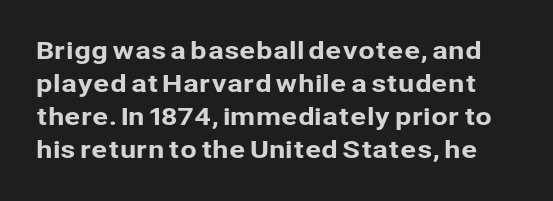
The image shows 24 px text type, upright; set normal line spacing (1.38x), normal letter spacing, not underlined.
